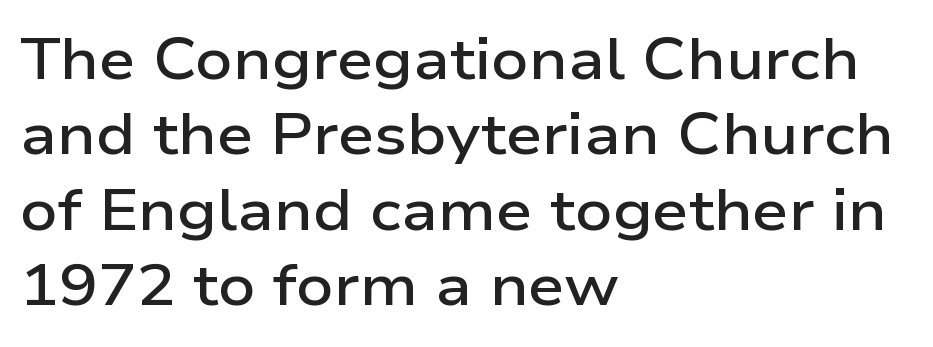
Q: Is the text bold? A: Semi-bold.
Q: Is the text italic (slanted)? A: No, it is upright.
Q: Is the typeface a serif or a sans-serif typeface? A: Sans-serif.
Q: Is the text underlined? A: No.
Q: How is the paragraph aligned? A: Left-aligned.
Q: Is the spacing between letters normal or unusually wide? A: Normal.
Q: Is the spacing between lines tight, normal or loose? A: Normal.
Q: Width (condensed, normal, or wide)? A: Wide.
Q: Stroke contrast? A: Low.
Q: x-height? A: Medium.
Q: Monospaced? A: No.
